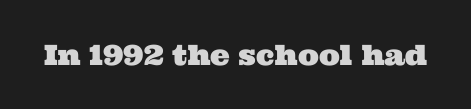
The words here are not underlined. The rendering uses natural spacing where letterforms have individual widths. No extra tracking has been applied to these lines. Font category for this specimen: serif.
